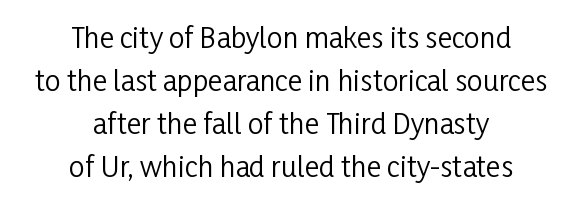
The passage shown is typeset with a sans-serif family. These lines keep a tight, regular rhythm from letter to letter. Bare-footed words on every line. The space between consecutive lines is moderate.
